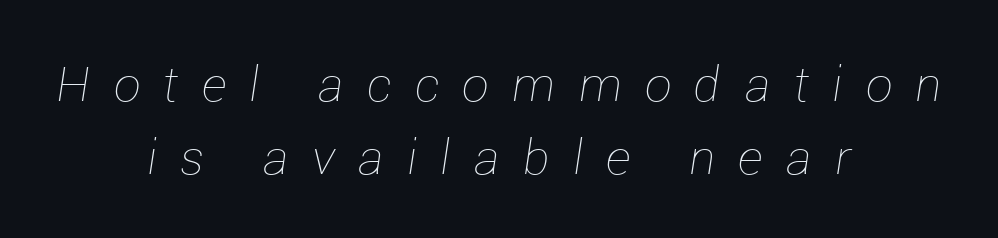
Q: Is the text bold? A: No.
Q: Is the text italic (slanted)? A: Yes, it leans right by about 12 degrees.
Q: Is the text underlined? A: No.
Q: How is the paragraph aligned? A: Centered.
Q: Is the spacing between letters normal or unusually wide? A: Unusually wide.
Q: Is the spacing between lines tight, normal or loose? A: Normal.
Q: Width (condensed, normal, or wide)? A: Normal.
Q: Stroke contrast? A: Low.
Q: x-height? A: Medium.
Q: Monospaced? A: No.
